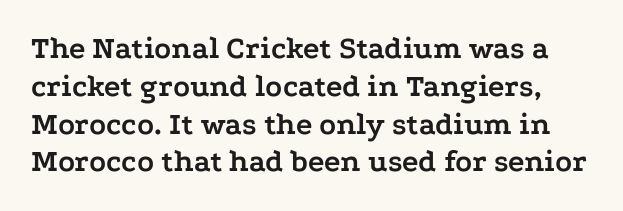
The image shows 31 px semibold, wide serif type, upright; set line spacing 1.22x, normal letter spacing, not underlined; low stroke contrast and a medium x-height.
